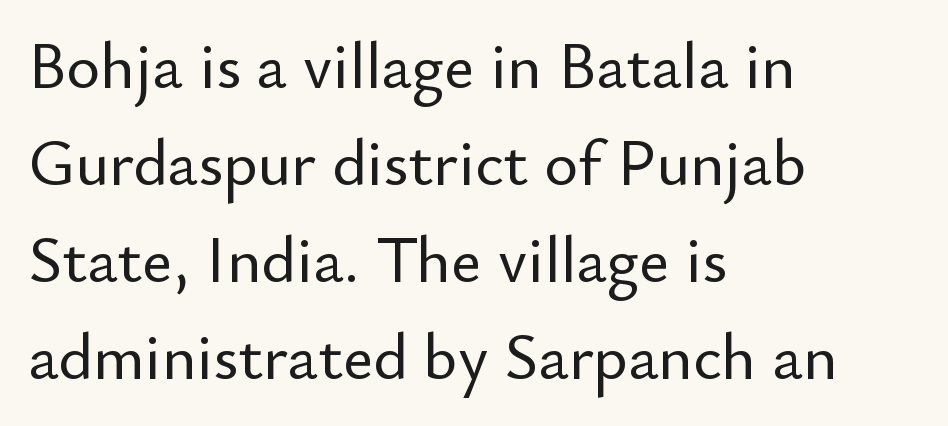
The image shows 65 px sans-serif type, upright; set left-aligned, normal line spacing (1.49x), normal letter spacing, not underlined; low stroke contrast and a small x-height.
